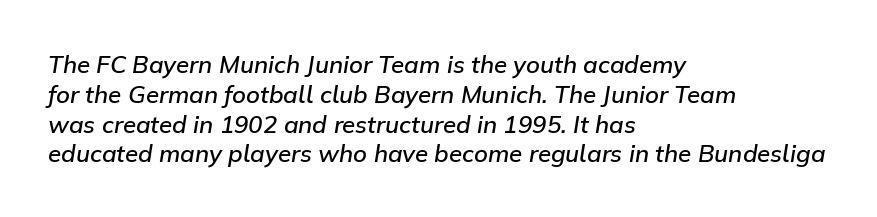
The image shows 24 px text type, italic (leaning right); set left-aligned, line spacing 1.24x, normal letter spacing, not underlined.
